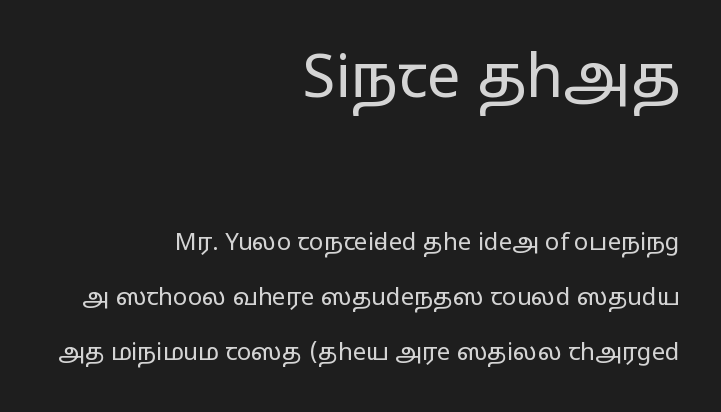
Q: Is the text bold? A: No.
Q: Is the text italic (slanted)? A: No, it is upright.
Q: Is the typeface a serif or a sans-serif typeface? A: Sans-serif.
Q: Is the text underlined? A: No.
Q: How is the paragraph aligned? A: Right-aligned.
Q: Is the spacing between letters normal or unusually wide? A: Normal.
Q: Is the spacing between lines tight, normal or loose? A: Loose.
Q: Which block of text is set in a larger size, the first (top) or the second (bottom)? A: The first (top) one.
Q: Width (condensed, normal, or wide)? A: Wide.
Q: Stroke contrast? A: Low.
Q: x-height? A: Medium.
Q: Monospaced? A: No.
